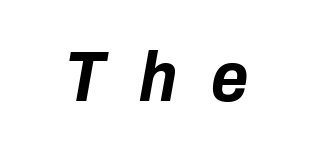
The image shows 71 px bold, condensed type, italic (leaning right); set unusually wide letter spacing (+0.48 em), not underlined; low stroke contrast and a medium x-height.
